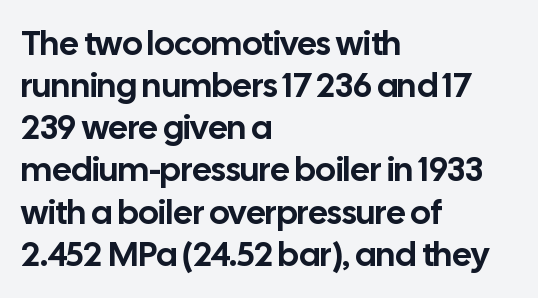
The image shows 34 px sans-serif type, upright; set left-aligned, line spacing 1.24x, normal letter spacing, not underlined; low stroke contrast and a medium x-height.
